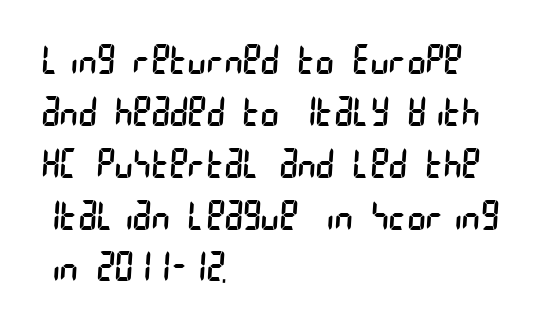
Nobody drew a line under any word here. What kind of face is this? One without serifs — a sans. Leading: standard. Typeset ragged right — the left edge is the straight one.
